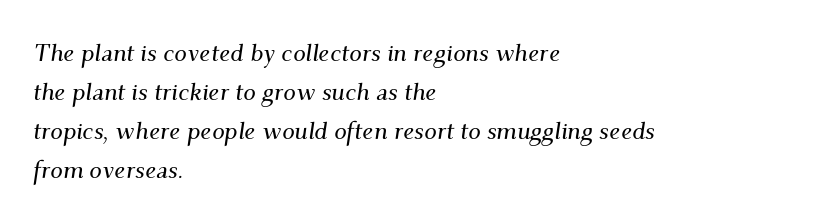
In terms of letterspacing, this is plain default setting. When letters slant like this, we call the style italic. Compared with typical paragraphs, the rows here are spaced about the same. Beneath every word, the page is bare. Left-aligned paragraph, ragged on the right.
